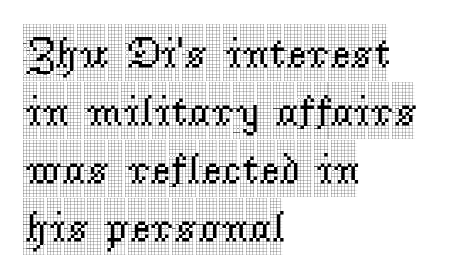
Line starts are locked; line ends wander. The strip under each line holds only bare page. In terms of letterspacing, this is plain default setting. Designer's note — italics off, roman on. This sample uses a serif face. In terms of leading, this rendering sits right in the middle.
